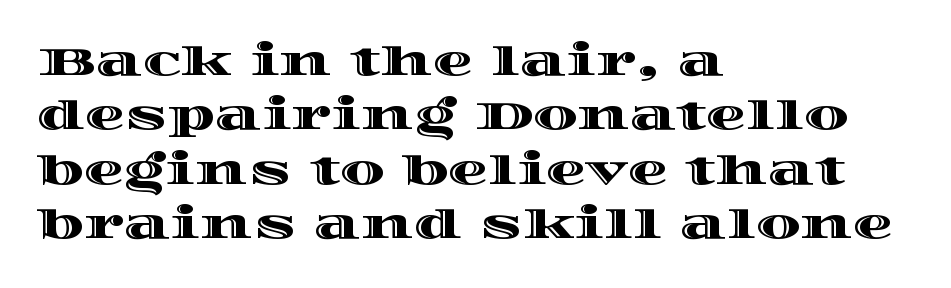
Q: Is the text italic (slanted)? A: No, it is upright.
Q: Is the text underlined? A: No.
Q: How is the paragraph aligned? A: Left-aligned.
Q: Is the spacing between letters normal or unusually wide? A: Normal.
Q: Is the spacing between lines tight, normal or loose? A: Normal.
Q: Width (condensed, normal, or wide)? A: Wide.
Q: x-height? A: Large.
Q: Monospaced? A: No.
